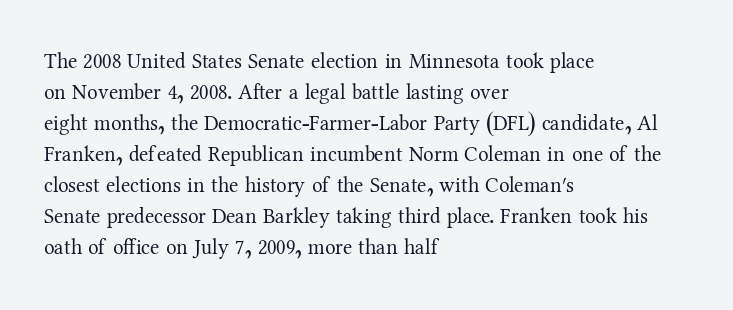
Q: Is the text bold? A: No.
Q: Is the text italic (slanted)? A: No, it is upright.
Q: Is the text underlined? A: No.
Q: How is the paragraph aligned? A: Left-aligned.
Q: Is the spacing between letters normal or unusually wide? A: Normal.
Q: Is the spacing between lines tight, normal or loose? A: Normal.
